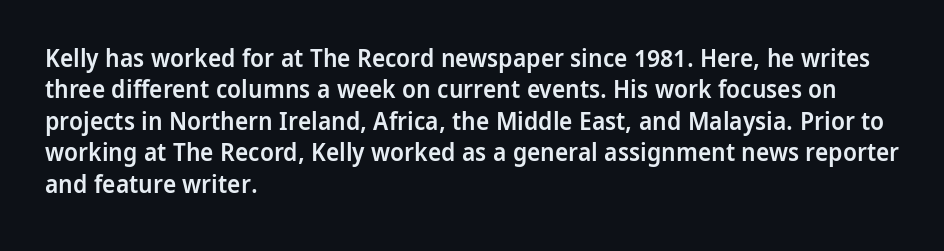
{"italic": "no", "bold": "semi", "underline": "no", "align": "left", "line_spacing": "normal", "line_spacing_ratio": 1.26, "letter_spacing": "normal", "letter_spacing_em": 0.0, "glyph_px": 25}
